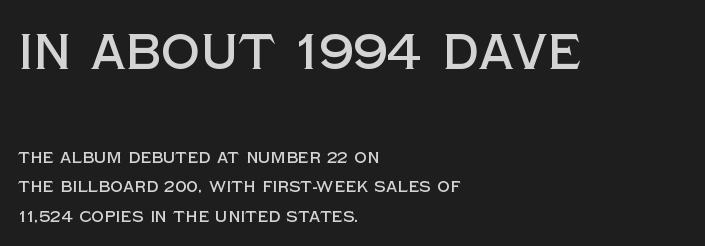
The image shows 49 px sans-serif type, upright; set left-aligned, line spacing 1.82x, normal letter spacing, not underlined; the first (top) block is 3.06x larger; a large x-height.
